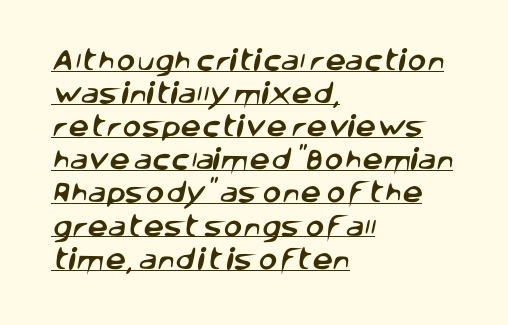
The face used here appears with an underline applied. A typesetter would call this leading conventional body-copy spacing. Short note: letters normally spaced. Casual observation: everything's shoved over to the left.
